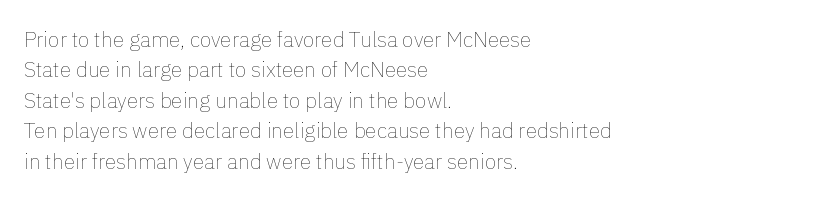
{"italic": "no", "bold": "no", "underline": "no", "align": "left", "line_spacing": "normal", "line_spacing_ratio": 1.45, "letter_spacing": "normal", "letter_spacing_em": 0.0, "glyph_px": 21}
